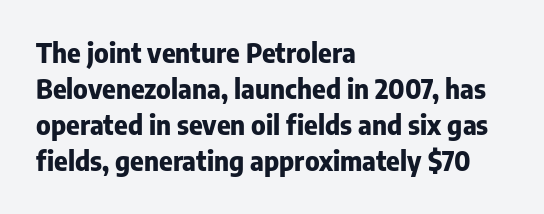
The image shows 26 px bold type, upright; set left-aligned, normal line spacing (1.39x), normal letter spacing, not underlined.
